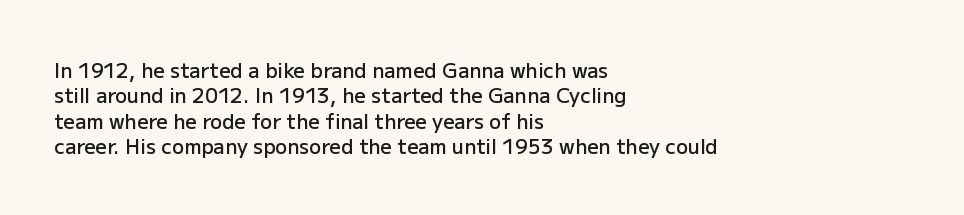
Do the letters lean? They stand straight. The string is rendered with underlining switched off. Look at the tracking — it's just the regular setting, nothing added. The passage shown is semibold, sitting just below true bold.
